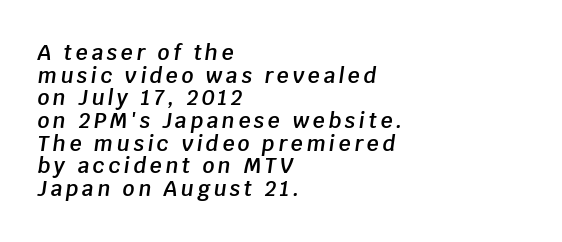
{"italic": "yes", "lean": "right", "slant_degrees": 8, "bold": "semi", "underline": "no", "align": "left", "line_spacing": "tight", "line_spacing_ratio": 1.08, "glyph_px": 21}
